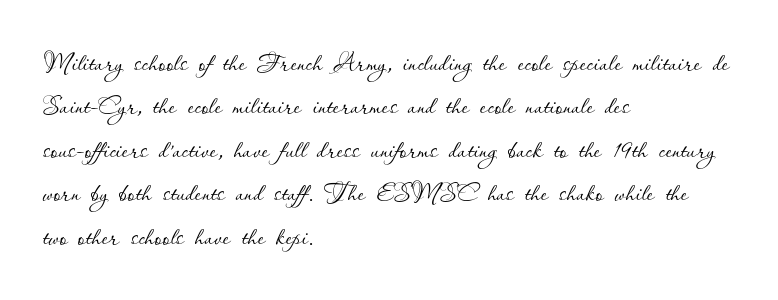
{"bold": "no", "weight": "thin", "width": "normal", "stroke_contrast": "low", "x_height": "small", "monospaced": "no", "underline": "no", "align": "left", "line_spacing_ratio": 1.24, "letter_spacing": "normal", "letter_spacing_em": 0.0, "glyph_px": 35}
